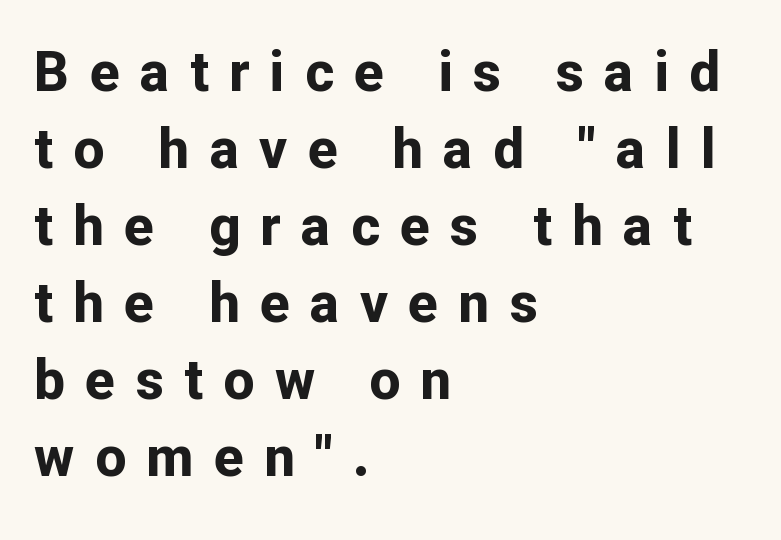
{"serif": "no", "italic": "no", "bold": "yes", "weight": "bold", "width": "normal", "stroke_contrast": "low", "x_height": "medium", "monospaced": "no", "underline": "no", "align": "left", "line_spacing": "normal", "line_spacing_ratio": 1.4, "letter_spacing": "wide", "letter_spacing_em": 0.37, "glyph_px": 55}
